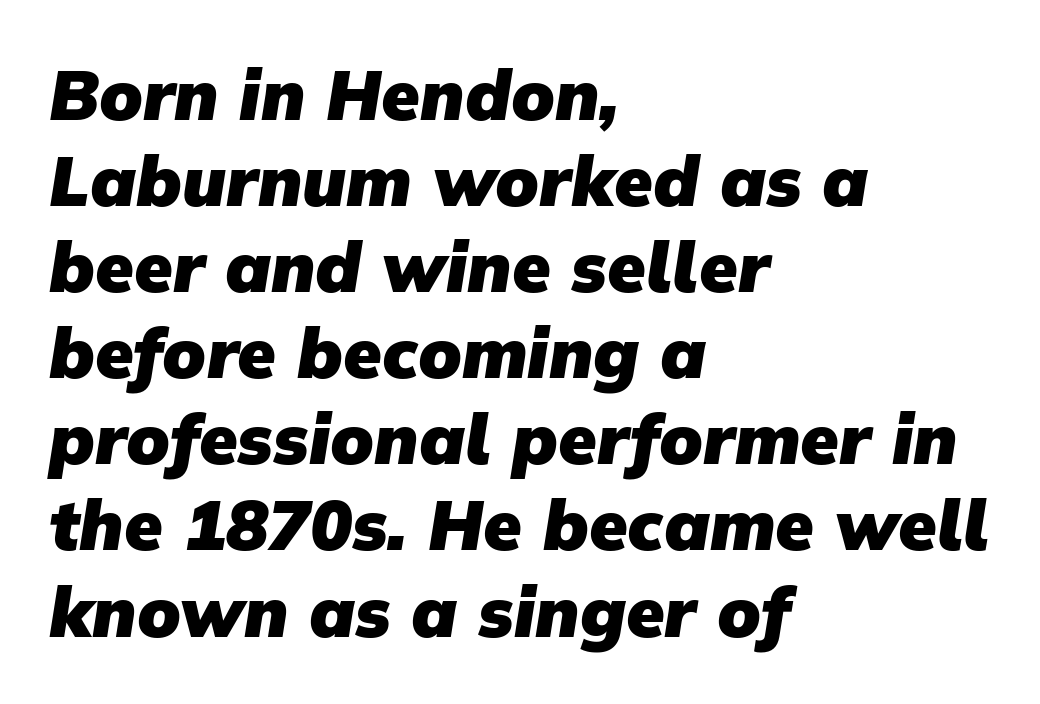
The image shows 70 px heavy sans-serif type; set left-aligned, line spacing 1.23x, normal letter spacing, not underlined; low stroke contrast and a medium x-height.
